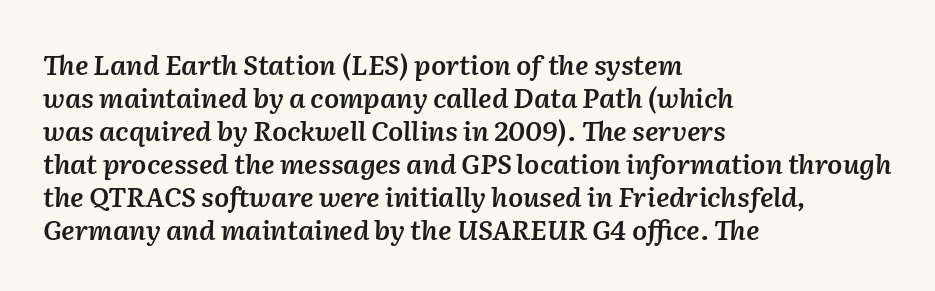
Q: Is the text bold? A: Semi-bold.
Q: Is the text italic (slanted)? A: Yes, it leans right by about 2 degrees.
Q: Is the text underlined? A: No.
Q: How is the paragraph aligned? A: Left-aligned.
Q: Is the spacing between letters normal or unusually wide? A: Normal.
